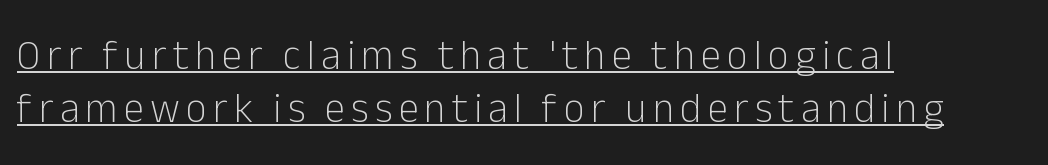
{"serif": "no", "italic": "no", "bold": "no", "weight": "light", "width": "normal", "stroke_contrast": "low", "x_height": "medium", "monospaced": "no", "underline": "yes", "align": "left", "line_spacing": "normal", "line_spacing_ratio": 1.29, "glyph_px": 41}
